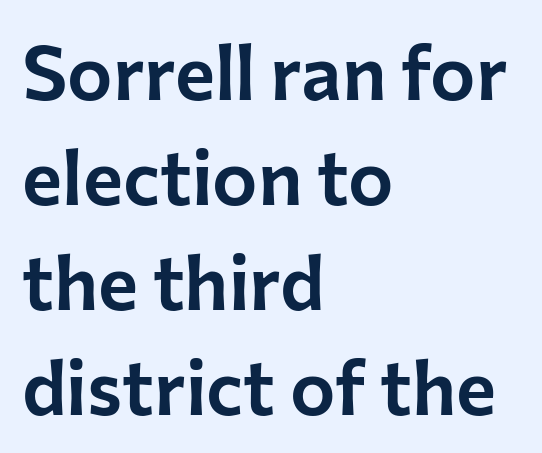
Q: Is the text italic (slanted)? A: No, it is upright.
Q: Is the typeface a serif or a sans-serif typeface? A: Sans-serif.
Q: Is the text underlined? A: No.
Q: How is the paragraph aligned? A: Left-aligned.
Q: Is the spacing between letters normal or unusually wide? A: Normal.
Q: Is the spacing between lines tight, normal or loose? A: Normal.
Q: Width (condensed, normal, or wide)? A: Normal.
Q: Stroke contrast? A: Low.
Q: x-height? A: Medium.
Q: Monospaced? A: No.
